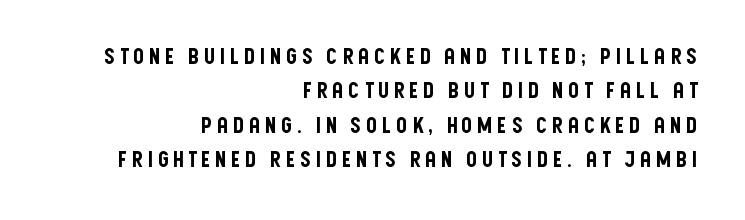
The rendering anchors every line to the right-hand side. The strip under each line holds only bare page. Rendered with straight, roman letterforms. Evenly set lines give the paragraph a standard silhouette.
